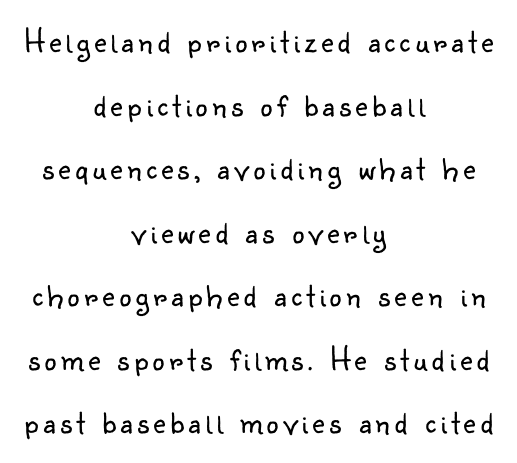
The image shows 34 px light sans-serif type, upright; set centered, line spacing 1.87x, not underlined; low stroke contrast and a small x-height.
